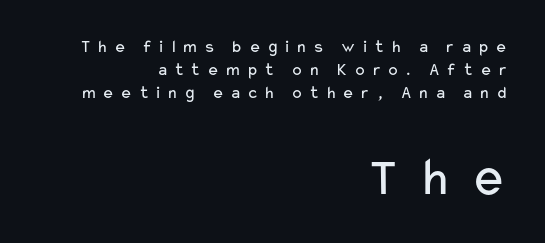
You could not count columns in this text — the font is proportionally spaced. This sample uses a sans-serif face. The typesetting does not lean heavy: it is not bold. This rendering features lettering with no underline. Size hierarchy here favors the trailing block over the leading one. Each line ends at the same right margin while the left side varies.
